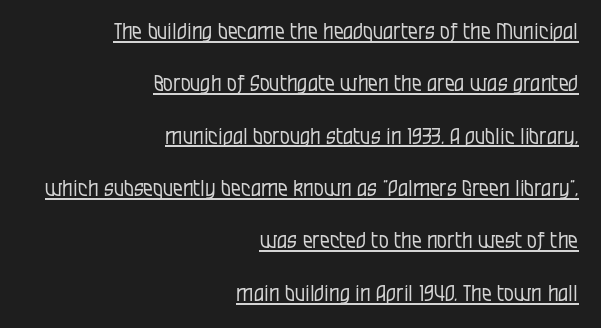
Q: Is the text bold? A: No.
Q: Is the text italic (slanted)? A: No, it is upright.
Q: Is the text underlined? A: Yes.
Q: How is the paragraph aligned? A: Right-aligned.
Q: Is the spacing between letters normal or unusually wide? A: Normal.
Q: Is the spacing between lines tight, normal or loose? A: Loose.
